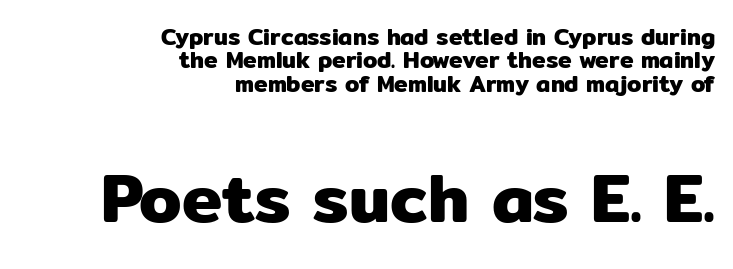
Q: Is the text italic (slanted)? A: No, it is upright.
Q: Is the typeface a serif or a sans-serif typeface? A: Sans-serif.
Q: Is the text underlined? A: No.
Q: How is the paragraph aligned? A: Right-aligned.
Q: Is the spacing between letters normal or unusually wide? A: Normal.
Q: Is the spacing between lines tight, normal or loose? A: Tight.
Q: Which block of text is set in a larger size, the first (top) or the second (bottom)? A: The second (bottom) one.
Q: Width (condensed, normal, or wide)? A: Normal.
Q: Stroke contrast? A: Low.
Q: x-height? A: Medium.
Q: Monospaced? A: No.
